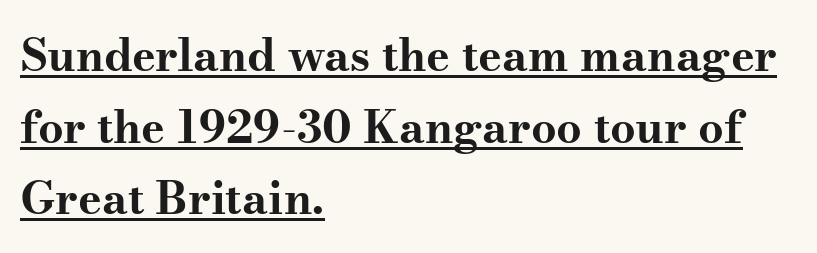
{"serif": "yes", "italic": "no", "bold": "yes", "weight": "bold", "width": "wide", "stroke_contrast": "medium", "x_height": "small", "monospaced": "no", "underline": "yes", "align": "left", "line_spacing": "normal", "line_spacing_ratio": 1.59, "letter_spacing": "normal", "letter_spacing_em": 0.0, "glyph_px": 45}
